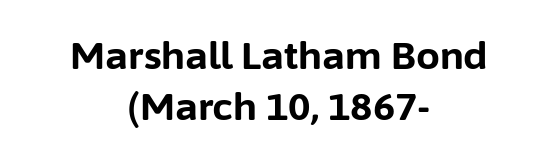
The image shows 38 px bold sans-serif type, upright; set centered, normal line spacing (1.35x), normal letter spacing, not underlined; low stroke contrast and a medium x-height.
